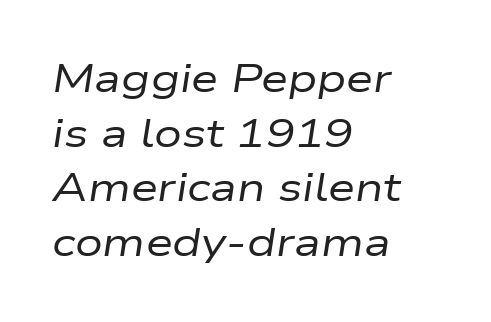
Q: Is the text bold? A: No.
Q: Is the text italic (slanted)? A: Yes, it leans right by about 9 degrees.
Q: Is the text underlined? A: No.
Q: How is the paragraph aligned? A: Left-aligned.
Q: Is the spacing between letters normal or unusually wide? A: Normal.
Q: Is the spacing between lines tight, normal or loose? A: Normal.
Q: Width (condensed, normal, or wide)? A: Wide.
Q: Stroke contrast? A: Low.
Q: x-height? A: Medium.
Q: Monospaced? A: No.
